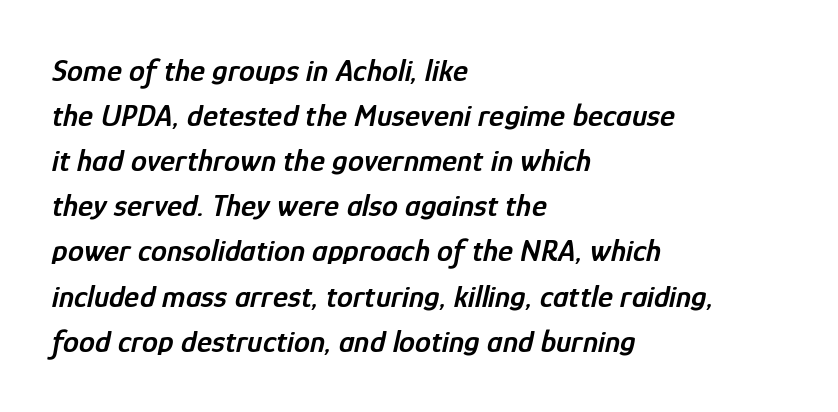
Q: Is the text bold? A: Semi-bold.
Q: Is the text italic (slanted)? A: Yes, it leans right by about 12 degrees.
Q: Is the text underlined? A: No.
Q: How is the paragraph aligned? A: Left-aligned.
Q: Is the spacing between letters normal or unusually wide? A: Normal.
Q: Is the spacing between lines tight, normal or loose? A: Normal.
Q: Width (condensed, normal, or wide)? A: Condensed.
Q: Stroke contrast? A: Low.
Q: x-height? A: Medium.
Q: Monospaced? A: No.
